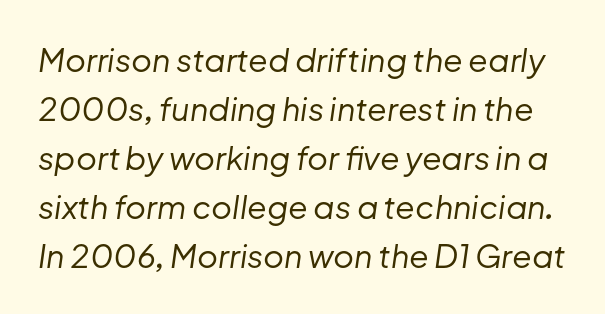
Q: Is the text bold? A: No.
Q: Is the text italic (slanted)? A: Yes, it leans right by about 8 degrees.
Q: Is the text underlined? A: No.
Q: Is the spacing between letters normal or unusually wide? A: Normal.
Q: Is the spacing between lines tight, normal or loose? A: Normal.
Q: Width (condensed, normal, or wide)? A: Normal.
Q: Stroke contrast? A: Low.
Q: x-height? A: Medium.
Q: Monospaced? A: No.
